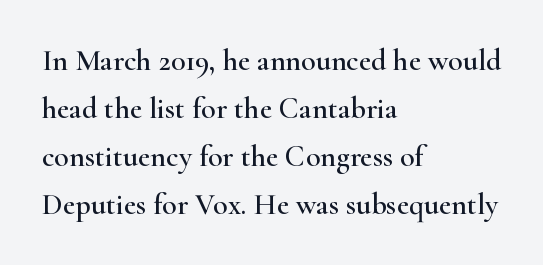
{"serif": "yes", "italic": "no", "width": "wide", "stroke_contrast": "high", "x_height": "small", "monospaced": "no", "underline": "no", "align": "left", "line_spacing": "normal", "line_spacing_ratio": 1.6, "letter_spacing": "normal", "letter_spacing_em": 0.0, "glyph_px": 30}
